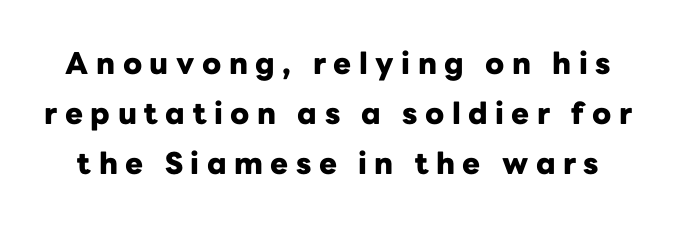
{"serif": "no", "italic": "no", "bold": "yes", "weight": "heavy", "width": "normal", "stroke_contrast": "low", "x_height": "medium", "monospaced": "no", "underline": "no", "line_spacing": "normal", "line_spacing_ratio": 1.66, "letter_spacing": "wide", "letter_spacing_em": 0.25, "glyph_px": 30}
